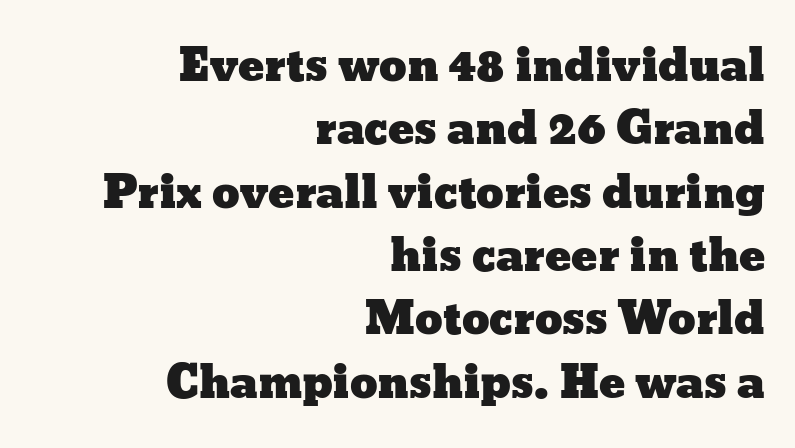
{"italic": "no", "width": "wide", "stroke_contrast": "low", "x_height": "medium", "monospaced": "no", "underline": "no", "align": "right", "line_spacing": "normal", "line_spacing_ratio": 1.44, "letter_spacing": "normal", "letter_spacing_em": 0.0, "glyph_px": 44}
